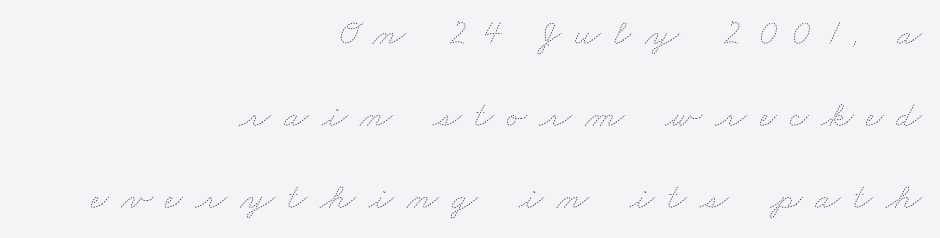
The image shows 37 px thin, wide type; set right-aligned, loose line spacing (2.21x), unusually wide letter spacing (+0.35 em), not underlined; low stroke contrast and a small x-height.
